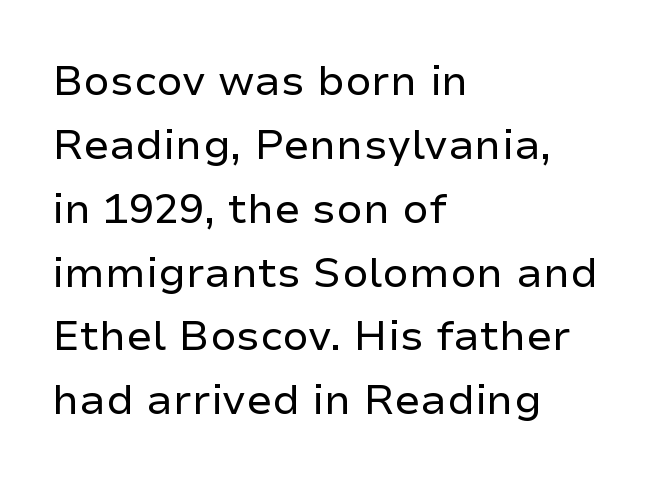
Q: Is the text bold? A: No.
Q: Is the text italic (slanted)? A: No, it is upright.
Q: Is the typeface a serif or a sans-serif typeface? A: Sans-serif.
Q: Is the text underlined? A: No.
Q: How is the paragraph aligned? A: Left-aligned.
Q: Is the spacing between letters normal or unusually wide? A: Normal.
Q: Is the spacing between lines tight, normal or loose? A: Normal.
Q: Width (condensed, normal, or wide)? A: Normal.
Q: Stroke contrast? A: Low.
Q: x-height? A: Medium.
Q: Monospaced? A: No.
